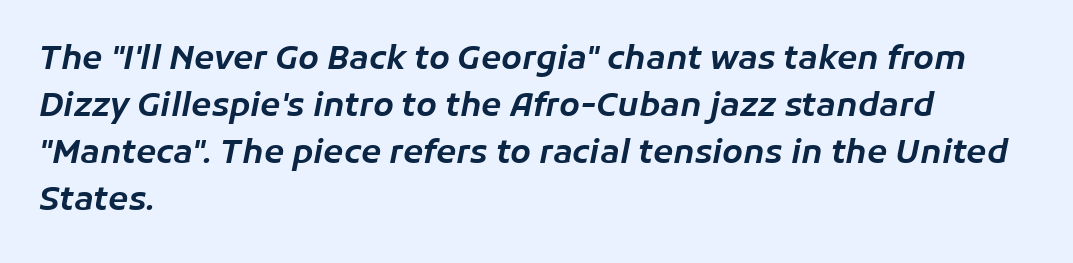
{"italic": "yes", "lean": "right", "slant_degrees": 11, "width": "normal", "stroke_contrast": "low", "x_height": "medium", "monospaced": "no", "underline": "no", "align": "left", "line_spacing": "normal", "line_spacing_ratio": 1.42, "letter_spacing": "normal", "letter_spacing_em": 0.0, "glyph_px": 33}
